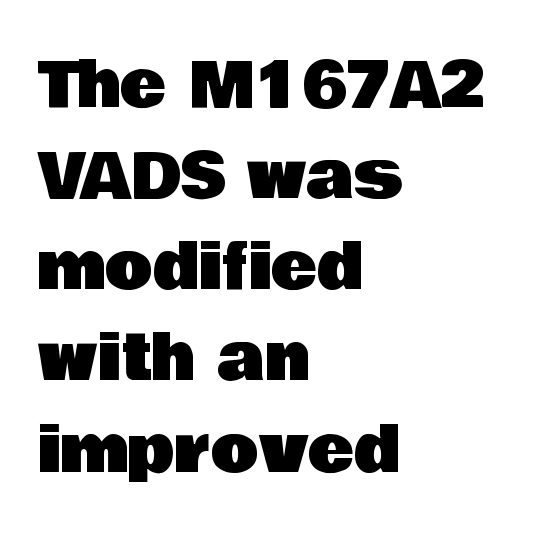
{"serif": "no", "italic": "no", "width": "normal", "stroke_contrast": "low", "x_height": "large", "monospaced": "no", "underline": "no", "align": "left", "line_spacing": "normal", "line_spacing_ratio": 1.47, "letter_spacing": "normal", "letter_spacing_em": 0.0, "glyph_px": 62}
